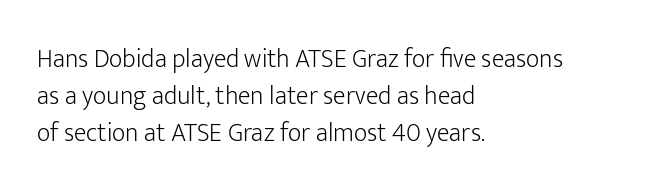
Rule under the text: the space is simply empty. The tracking reads as untouched default to a designer's eye. Compared with a typical body face, this is equally light or lighter still. A student would call this left alignment; a typographer would say flush left, rag right. The rows are spaced the way most documents space them.
